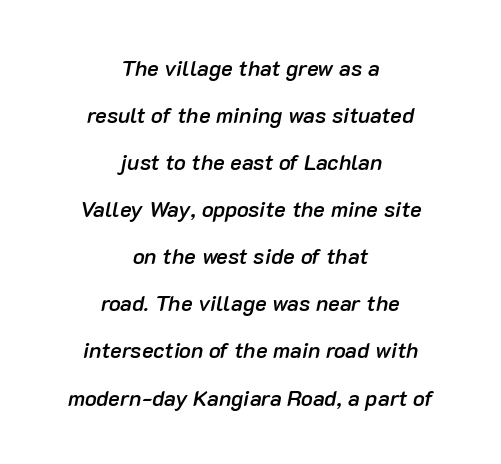
The image shows 22 px text type, italic (leaning right); set centered, loose line spacing (2.14x), normal letter spacing, not underlined.
